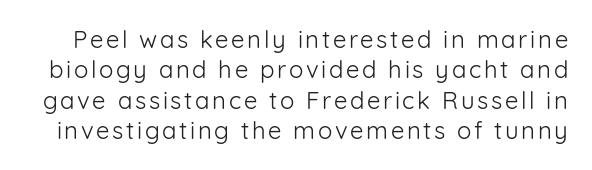
The foot of each line stays bare and open. The face looks like a standard text weight, possibly lighter. Does the lettering tilt? It doesn't — this is upright. If you measured baseline to baseline, you'd find a middling distance.
